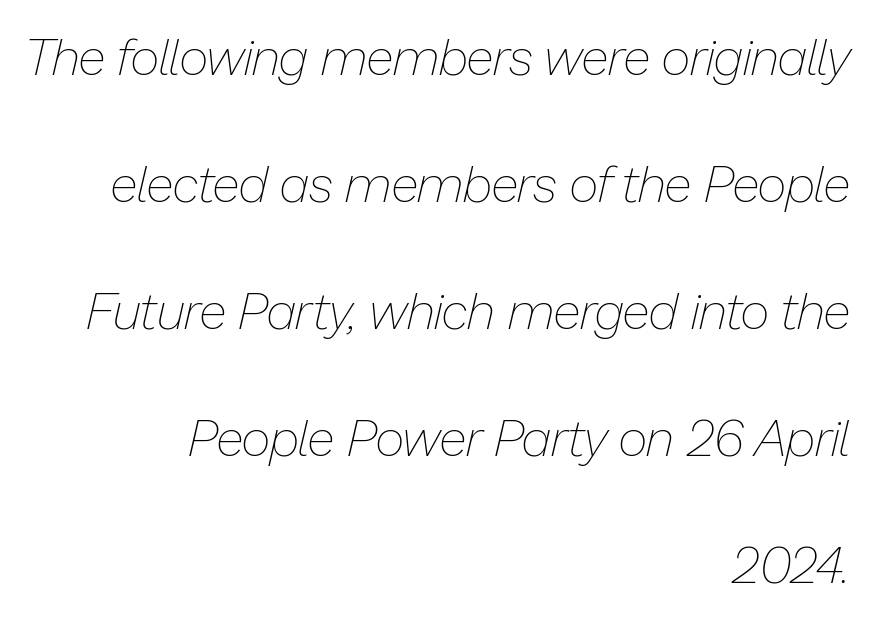
Q: Is the text bold? A: No.
Q: Is the text italic (slanted)? A: Yes, it leans right by about 13 degrees.
Q: Is the text underlined? A: No.
Q: How is the paragraph aligned? A: Right-aligned.
Q: Is the spacing between letters normal or unusually wide? A: Normal.
Q: Is the spacing between lines tight, normal or loose? A: Loose.
Q: Width (condensed, normal, or wide)? A: Normal.
Q: Stroke contrast? A: Low.
Q: x-height? A: Medium.
Q: Monospaced? A: No.
